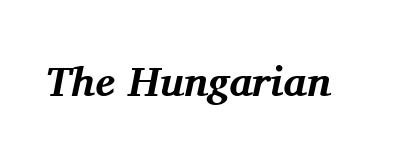
{"serif": "yes", "italic": "yes", "lean": "right", "slant_degrees": 11, "bold": "yes", "weight": "bold", "width": "normal", "stroke_contrast": "medium", "x_height": "medium", "monospaced": "no", "underline": "no", "letter_spacing": "normal", "letter_spacing_em": 0.0, "glyph_px": 42}
